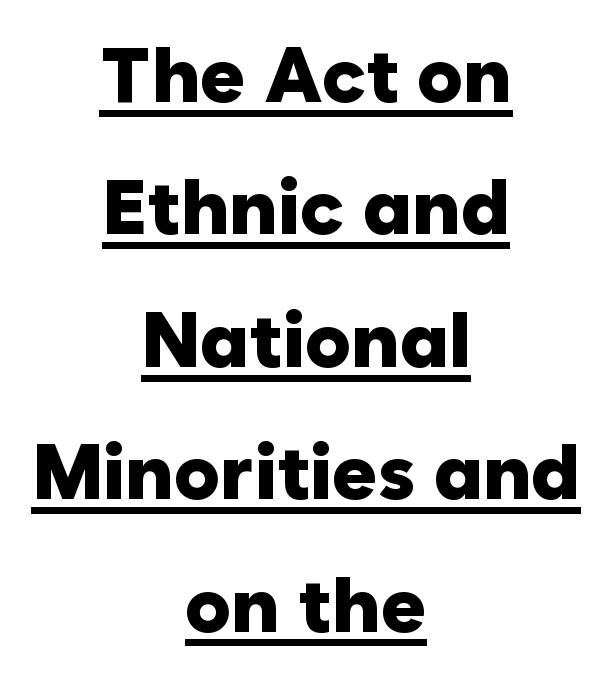
{"serif": "no", "italic": "no", "bold": "yes", "weight": "heavy", "width": "normal", "stroke_contrast": "low", "x_height": "medium", "monospaced": "no", "underline": "yes", "align": "center", "line_spacing_ratio": 1.72, "letter_spacing": "normal", "letter_spacing_em": 0.0, "glyph_px": 77}
